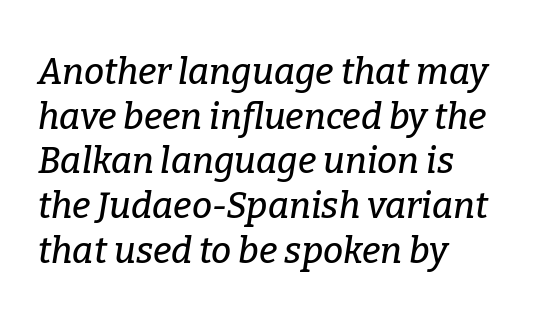
Q: Is the text italic (slanted)? A: Yes, it leans right by about 9 degrees.
Q: Is the typeface a serif or a sans-serif typeface? A: Serif.
Q: Is the text underlined? A: No.
Q: How is the paragraph aligned? A: Left-aligned.
Q: Is the spacing between letters normal or unusually wide? A: Normal.
Q: Width (condensed, normal, or wide)? A: Normal.
Q: Stroke contrast? A: Low.
Q: x-height? A: Medium.
Q: Monospaced? A: No.
